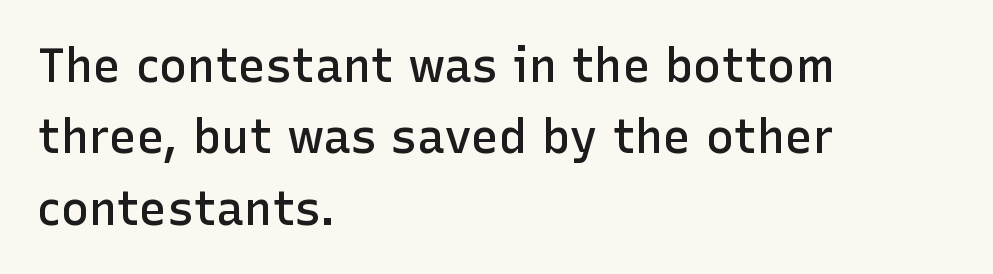
{"serif": "no", "italic": "no", "bold": "semi", "weight": "semibold", "width": "normal", "stroke_contrast": "low", "x_height": "medium", "monospaced": "no", "underline": "no", "align": "left", "line_spacing": "normal", "line_spacing_ratio": 1.52, "letter_spacing": "normal", "letter_spacing_em": 0.0, "glyph_px": 47}
